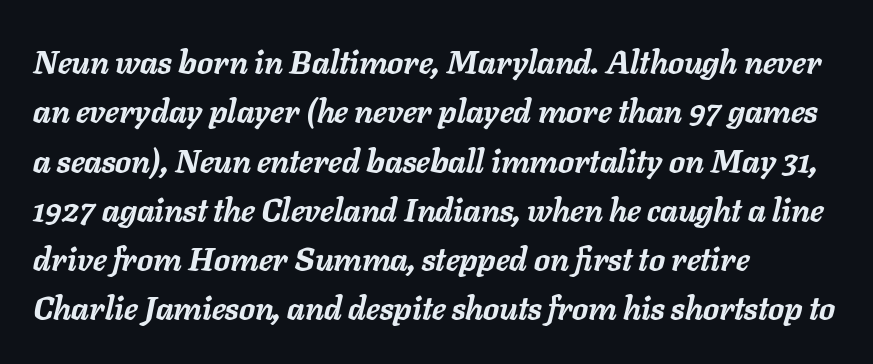
{"italic": "yes", "lean": "right", "slant_degrees": 11, "bold": "yes", "weight": "semibold", "width": "normal", "stroke_contrast": "low", "x_height": "medium", "monospaced": "no", "underline": "no", "align": "left", "line_spacing": "normal", "line_spacing_ratio": 1.54, "letter_spacing": "normal", "letter_spacing_em": 0.0, "glyph_px": 32}
